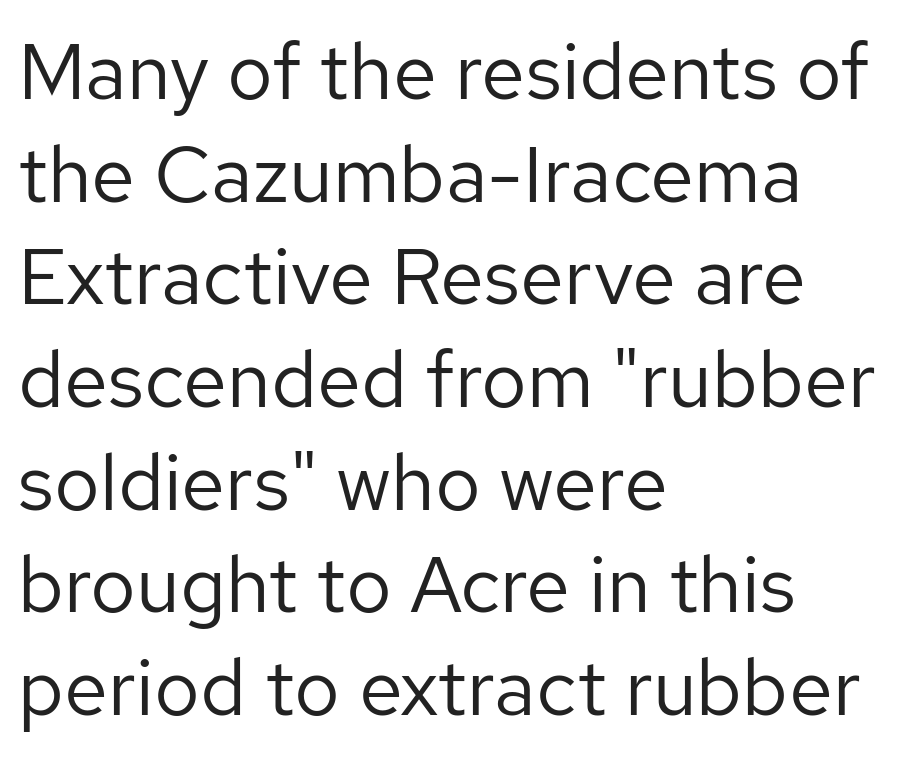
{"serif": "no", "italic": "no", "bold": "no", "weight": "regular", "width": "normal", "stroke_contrast": "low", "x_height": "medium", "monospaced": "no", "underline": "no", "align": "left", "line_spacing": "normal", "line_spacing_ratio": 1.3, "letter_spacing": "normal", "letter_spacing_em": 0.0, "glyph_px": 79}
